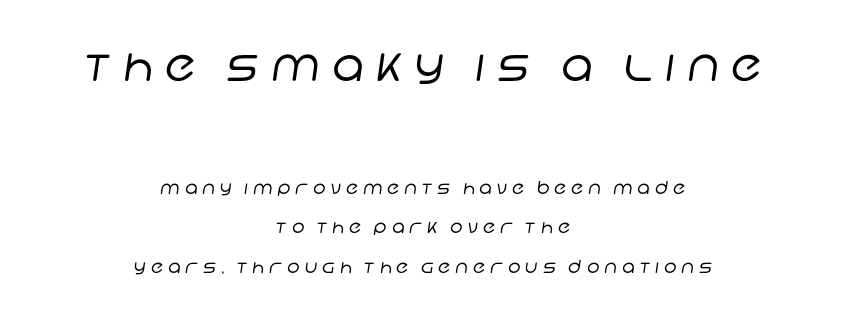
Q: Is the text bold? A: No.
Q: Is the typeface a serif or a sans-serif typeface? A: Sans-serif.
Q: Is the text underlined? A: No.
Q: How is the paragraph aligned? A: Centered.
Q: Is the spacing between letters normal or unusually wide? A: Unusually wide.
Q: Is the spacing between lines tight, normal or loose? A: Loose.
Q: Which block of text is set in a larger size, the first (top) or the second (bottom)? A: The first (top) one.
Q: Width (condensed, normal, or wide)? A: Normal.
Q: Stroke contrast? A: Low.
Q: x-height? A: Large.
Q: Monospaced? A: No.
